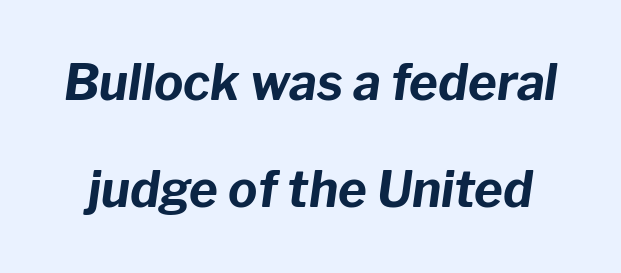
The image shows 49 px bold type, italic (leaning right); set loose line spacing (2.19x), normal letter spacing, not underlined; low stroke contrast and a medium x-height.
